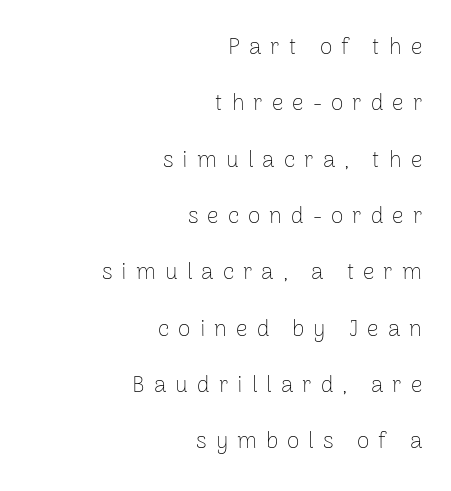
Q: Is the text bold? A: No.
Q: Is the text italic (slanted)? A: No, it is upright.
Q: Is the text underlined? A: No.
Q: How is the paragraph aligned? A: Right-aligned.
Q: Is the spacing between letters normal or unusually wide? A: Unusually wide.
Q: Is the spacing between lines tight, normal or loose? A: Loose.
